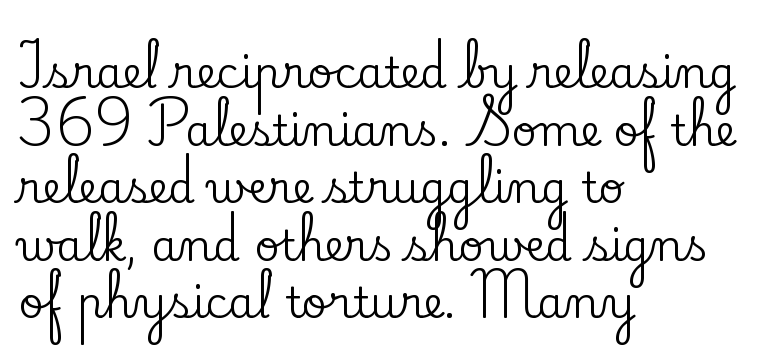
The image shows 43 px serif type, upright; set left-aligned, normal line spacing (1.34x), normal letter spacing, not underlined; low stroke contrast and a small x-height.
